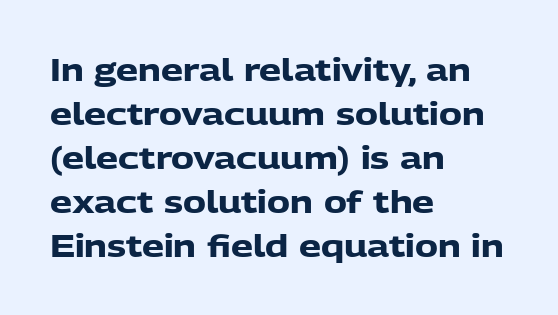
Bold? Absolutely — the strokes are thick and heavy. It's the straight-up-and-down kind of type. The letters carry no serifs — their stems end cleanly without finishing strokes. Honestly, the row spacing looks completely unremarkable. Looks like regular typesetting: each glyph gets only the width it needs.
